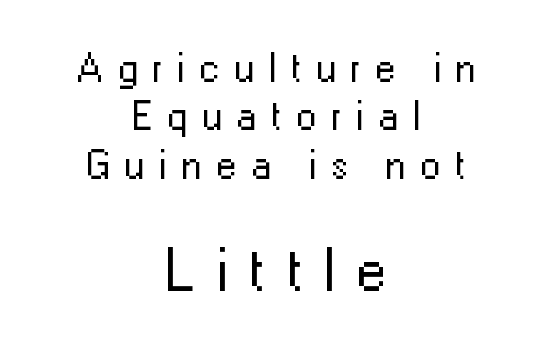
The baseline area is clear. The letters advance in unequal steps, a hallmark of proportional type. Compared with a flush-left layout, this one balances lines on the center instead. The gaps between neighbouring characters are conspicuously large. This is the regular roman posture of the typeface.
